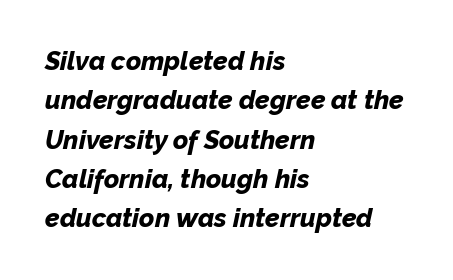
The image shows 26 px bold type, italic (leaning right); set left-aligned, normal line spacing (1.51x), normal letter spacing, not underlined.
